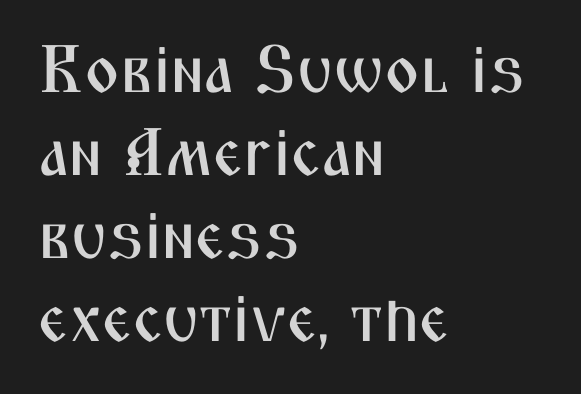
The passage shown is not underscored anywhere. The passage shown is typed in a proportional face where columns would drift. Line starts are locked; line ends wander. Every stem runs plumb, perpendicular to the baseline. The letters sit at their default tracking, neither squeezed nor spread. Typographically, this falls in the sans-serif category.
